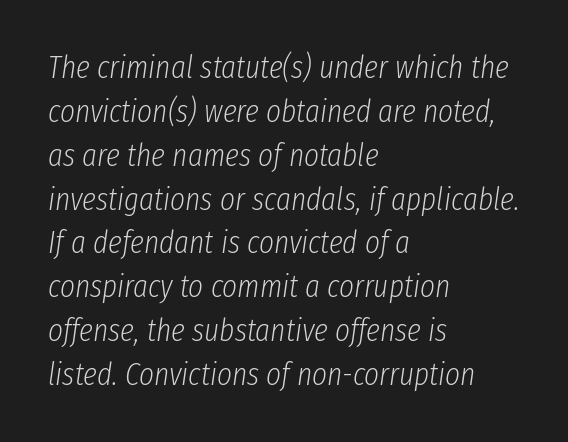
Q: Is the text bold? A: No.
Q: Is the text italic (slanted)? A: Yes, it leans right by about 8 degrees.
Q: Is the text underlined? A: No.
Q: How is the paragraph aligned? A: Left-aligned.
Q: Is the spacing between letters normal or unusually wide? A: Normal.
Q: Is the spacing between lines tight, normal or loose? A: Normal.
Q: Width (condensed, normal, or wide)? A: Condensed.
Q: Stroke contrast? A: Low.
Q: x-height? A: Medium.
Q: Monospaced? A: No.
